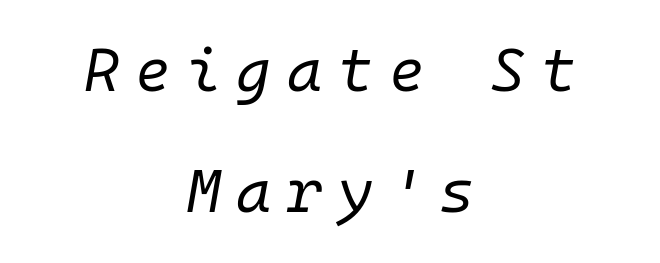
The image shows 60 px regular-weight type, italic (leaning right), monospaced; set centered, loose line spacing (2.02x), unusually wide letter spacing (+0.26 em), not underlined; low stroke contrast and a medium x-height.
